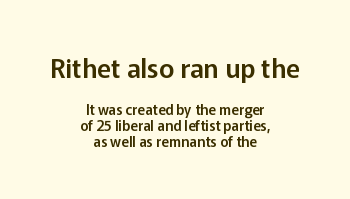
The image shows 26 px text type, upright; set centered, tight line spacing (1.15x), normal letter spacing, not underlined; the first (top) block is 1.86x larger.
